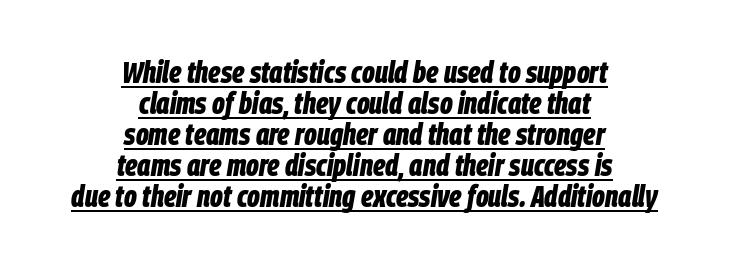
Q: Is the text bold? A: Yes.
Q: Is the text italic (slanted)? A: Yes, it leans right by about 9 degrees.
Q: Is the text underlined? A: Yes.
Q: How is the paragraph aligned? A: Centered.
Q: Is the spacing between letters normal or unusually wide? A: Normal.
Q: Is the spacing between lines tight, normal or loose? A: Tight.
Q: Width (condensed, normal, or wide)? A: Condensed.
Q: Stroke contrast? A: Low.
Q: x-height? A: Large.
Q: Monospaced? A: No.
